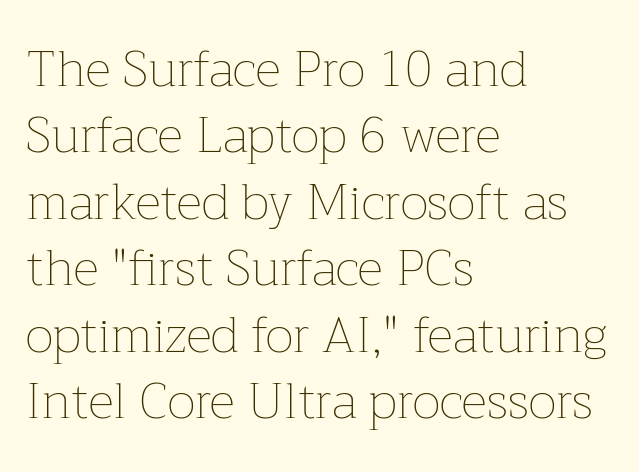
The image shows 50 px thin type, upright; set left-aligned, normal line spacing (1.33x), normal letter spacing, not underlined; low stroke contrast and a medium x-height.
